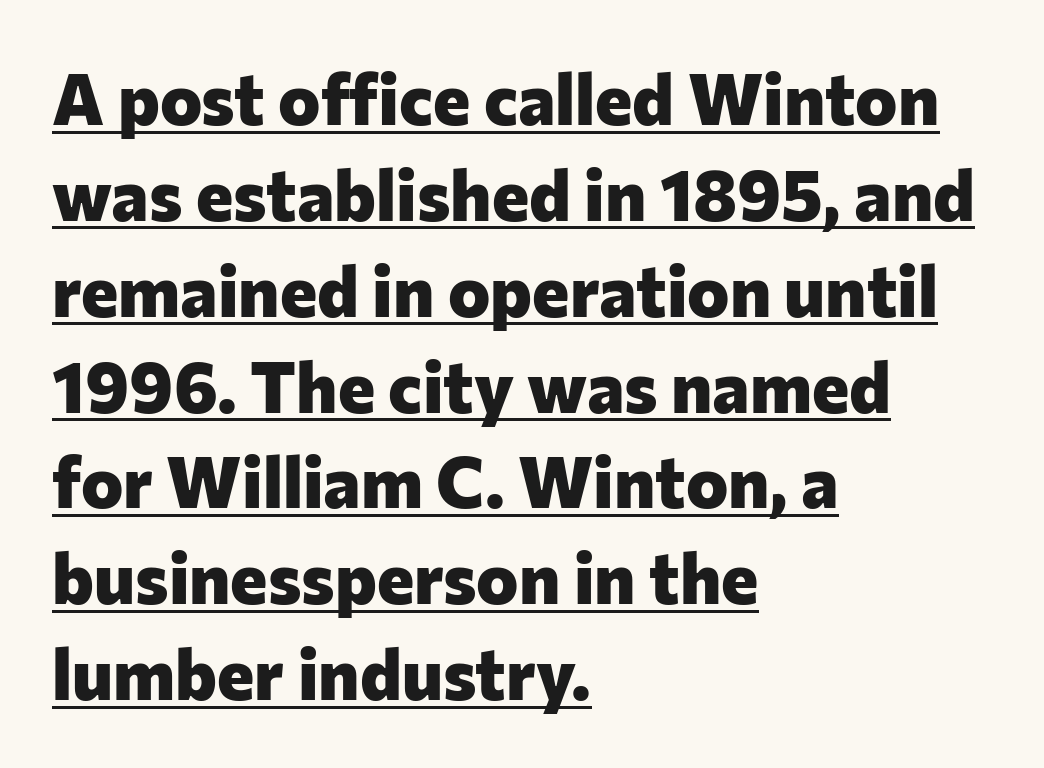
Q: Is the text bold? A: Yes.
Q: Is the text italic (slanted)? A: No, it is upright.
Q: Is the typeface a serif or a sans-serif typeface? A: Sans-serif.
Q: Is the text underlined? A: Yes.
Q: How is the paragraph aligned? A: Left-aligned.
Q: Is the spacing between letters normal or unusually wide? A: Normal.
Q: Is the spacing between lines tight, normal or loose? A: Normal.
Q: Width (condensed, normal, or wide)? A: Normal.
Q: Stroke contrast? A: Low.
Q: x-height? A: Medium.
Q: Monospaced? A: No.
